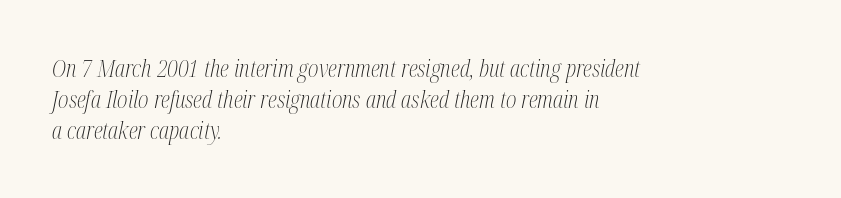
The image shows 23 px text type, italic (leaning right); set left-aligned, normal line spacing (1.34x), normal letter spacing, not underlined.
